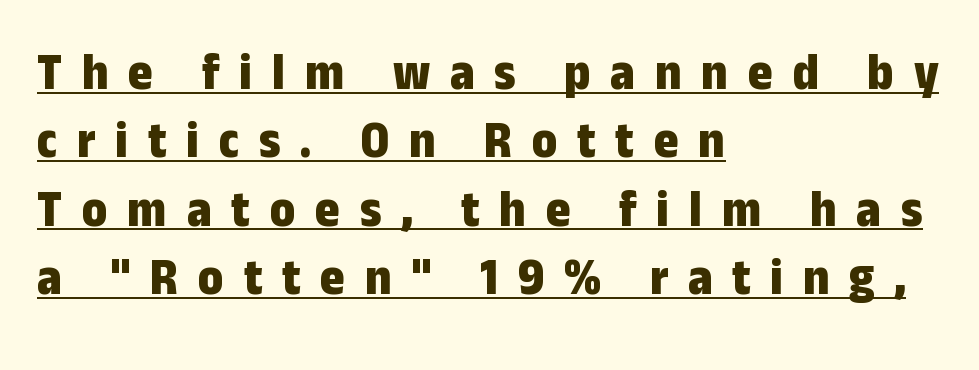
Q: Is the text bold? A: Yes.
Q: Is the text italic (slanted)? A: No, it is upright.
Q: Is the typeface a serif or a sans-serif typeface? A: Sans-serif.
Q: Is the text underlined? A: Yes.
Q: How is the paragraph aligned? A: Left-aligned.
Q: Is the spacing between letters normal or unusually wide? A: Unusually wide.
Q: Is the spacing between lines tight, normal or loose? A: Normal.
Q: Width (condensed, normal, or wide)? A: Condensed.
Q: Stroke contrast? A: Low.
Q: x-height? A: Medium.
Q: Monospaced? A: No.
